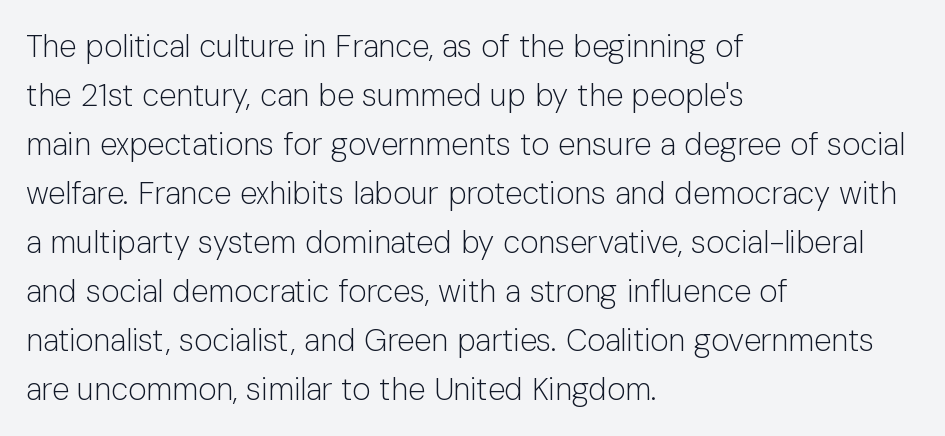
{"serif": "no", "italic": "no", "bold": "no", "weight": "light", "width": "normal", "stroke_contrast": "low", "x_height": "medium", "monospaced": "no", "underline": "no", "align": "left", "line_spacing": "normal", "line_spacing_ratio": 1.58, "letter_spacing": "normal", "letter_spacing_em": 0.0, "glyph_px": 31}
